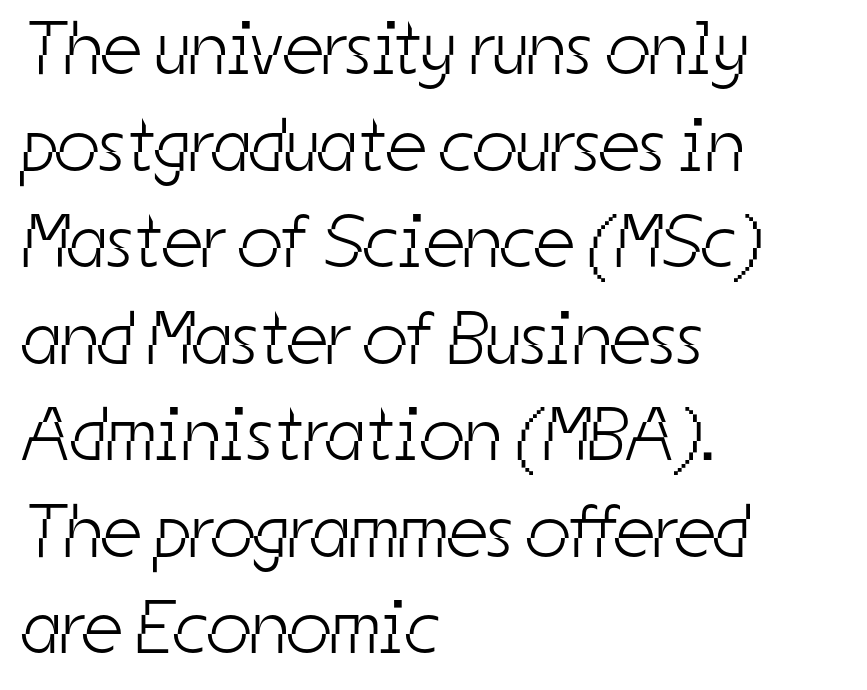
{"serif": "no", "bold": "no", "weight": "light", "width": "condensed", "stroke_contrast": "low", "x_height": "medium", "monospaced": "no", "underline": "no", "align": "left", "line_spacing": "normal", "line_spacing_ratio": 1.27, "letter_spacing": "normal", "letter_spacing_em": 0.0, "glyph_px": 76}
